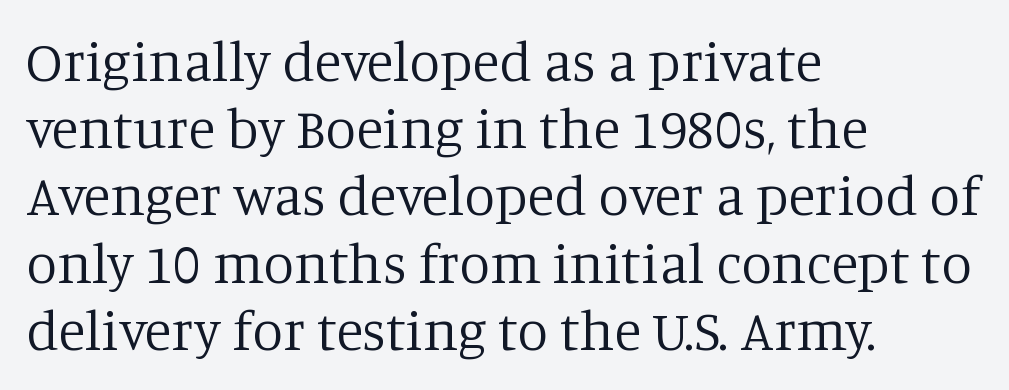
The image shows 56 px regular-weight serif type, upright; set left-aligned, line spacing 1.2x, normal letter spacing, not underlined; low stroke contrast and a large x-height.
